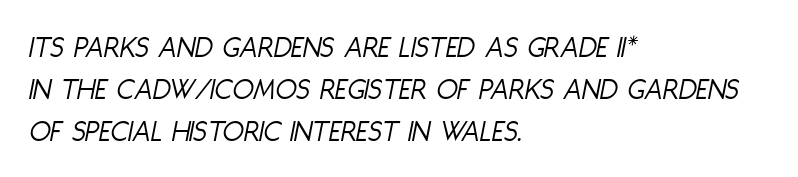
{"italic": "yes", "lean": "right", "slant_degrees": 11, "bold": "no", "weight": "light", "width": "condensed", "stroke_contrast": "low", "x_height": "large", "monospaced": "no", "underline": "no", "align": "left", "line_spacing": "normal", "line_spacing_ratio": 1.36, "letter_spacing": "normal", "letter_spacing_em": 0.0, "glyph_px": 31}
